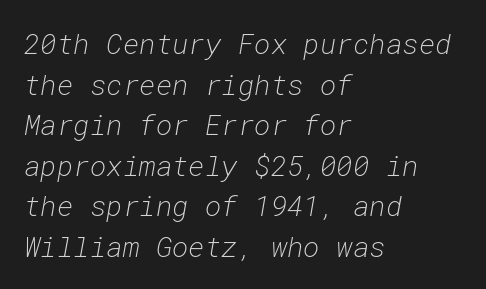
Underlining? Definitely not there. Letters have the restrained weight of plain body copy at most. Each letter, wide or thin by design, is forced into the same width here. The whole block is typeset with a tilt. The type is set solid horizontally, with unmodified tracking.
